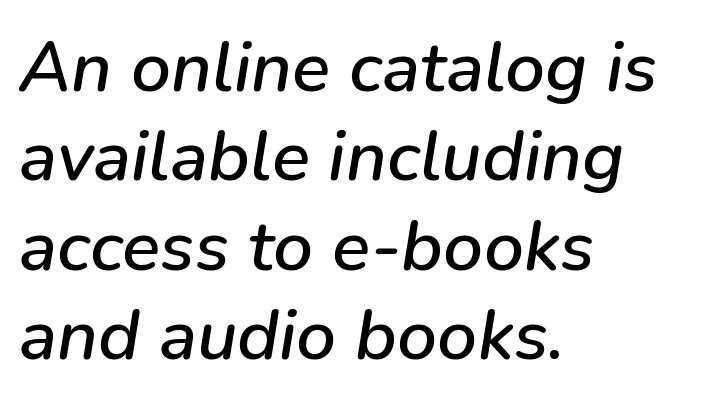
Words appear dense and cohesive because spacing is normal. A classic flush-left, rag-right setting is used for this passage. Is this a fixed-width face? No — the glyphs have proportional, varying widths. When letters slant like this, we call the style italic. The block of text has a typical density, with ordinary space between rows.
